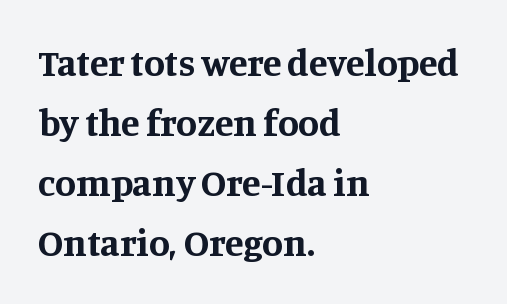
The image shows 38 px bold serif type, upright; set left-aligned, normal line spacing (1.58x), normal letter spacing, not underlined; medium stroke contrast and a large x-height.
